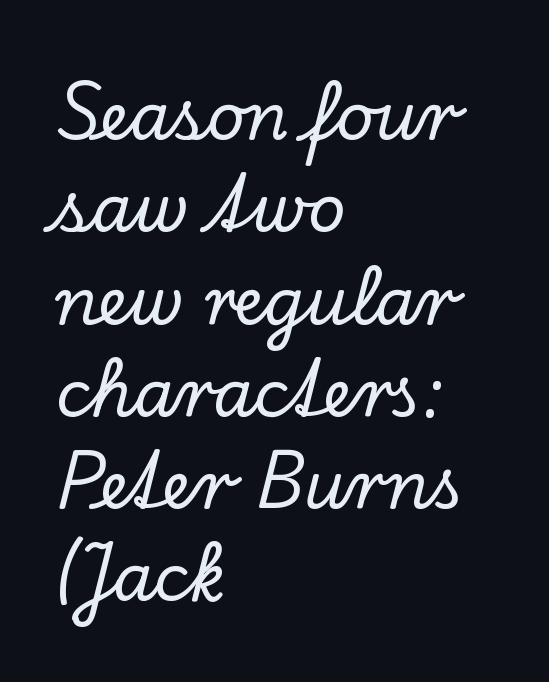
Q: Is the text italic (slanted)? A: Yes.
Q: Is the typeface a serif or a sans-serif typeface? A: Serif.
Q: Is the text underlined? A: No.
Q: How is the paragraph aligned? A: Left-aligned.
Q: Is the spacing between letters normal or unusually wide? A: Normal.
Q: Is the spacing between lines tight, normal or loose? A: Normal.
Q: Width (condensed, normal, or wide)? A: Normal.
Q: Stroke contrast? A: Low.
Q: x-height? A: Small.
Q: Monospaced? A: No.
